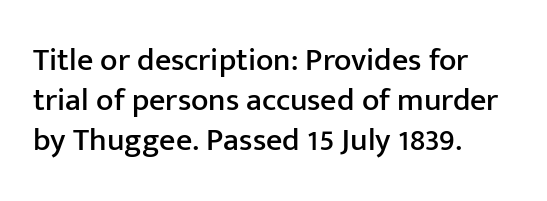
The image shows 32 px sans-serif type, upright; set left-aligned, normal line spacing (1.25x), normal letter spacing, not underlined; low stroke contrast and a medium x-height.
